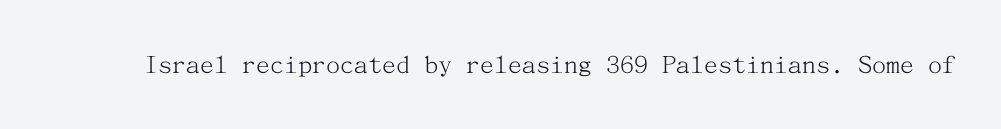
The zone under the glyphs is completely vacant. Weight: in the light-to-regular range. No extra tracking has been applied to these lines. The specimen reads as upright at a glance. Each letter's strokes conclude with small projecting serifs.
